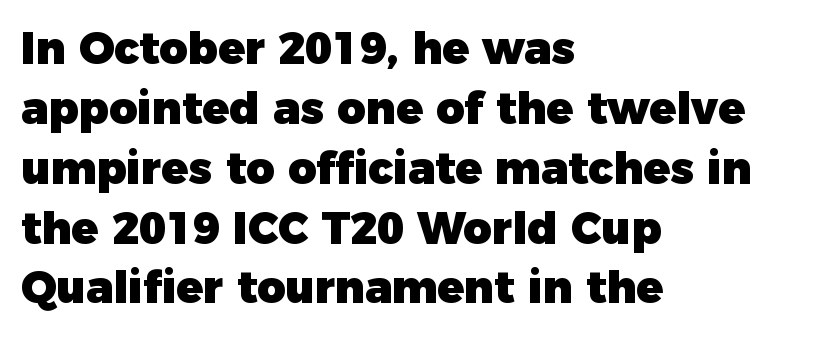
The image shows 44 px heavy sans-serif type, upright; set left-aligned, normal line spacing (1.36x), normal letter spacing, not underlined; low stroke contrast and a medium x-height.
